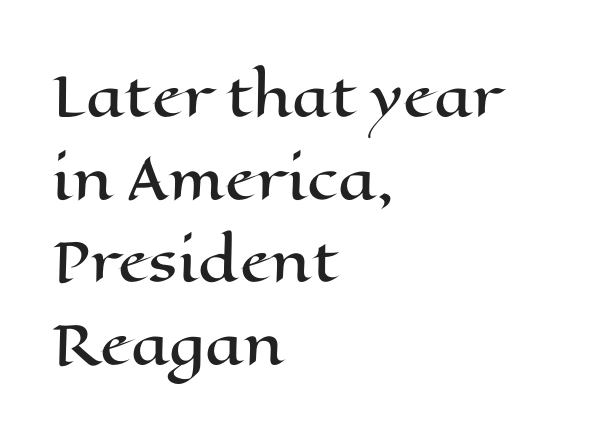
This rendering uses left alignment, leaving the right contour irregular. Characters follow at the spacing the type designer built in. A bare baseline throughout the passage. The type sits square on the baseline with zero lean. Does the leading feel generous? No, just average.
